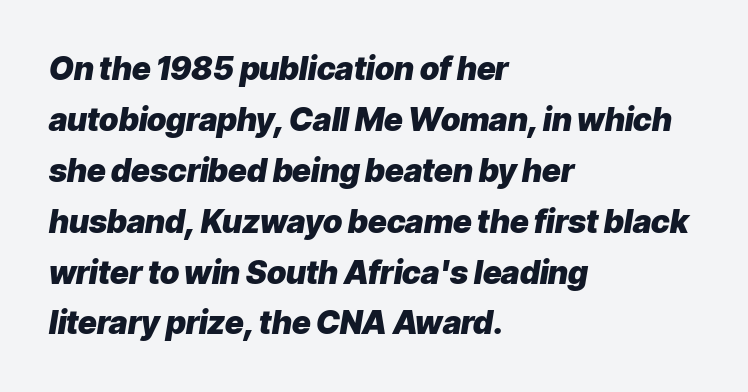
The image shows 32 px heavy type, italic (leaning right); set left-aligned, normal line spacing (1.59x), normal letter spacing, not underlined; low stroke contrast and a medium x-height.
